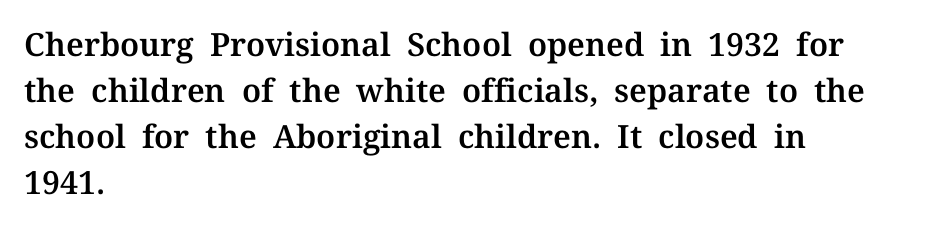
Q: Is the text italic (slanted)? A: No, it is upright.
Q: Is the typeface a serif or a sans-serif typeface? A: Serif.
Q: Is the text underlined? A: No.
Q: How is the paragraph aligned? A: Left-aligned.
Q: Is the spacing between letters normal or unusually wide? A: Normal.
Q: Is the spacing between lines tight, normal or loose? A: Normal.
Q: Width (condensed, normal, or wide)? A: Normal.
Q: Stroke contrast? A: Medium.
Q: x-height? A: Medium.
Q: Monospaced? A: No.
